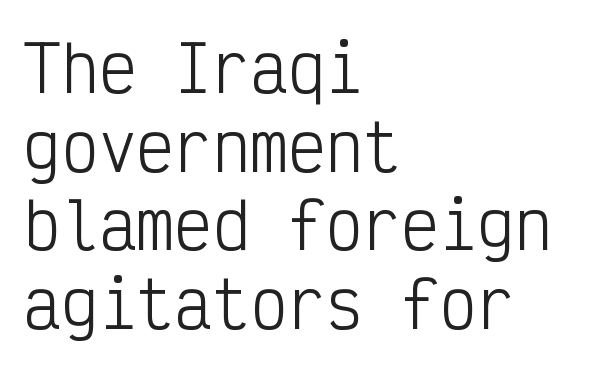
The image shows 63 px light, condensed sans-serif type, upright, monospaced; set left-aligned, normal line spacing (1.25x), normal letter spacing, not underlined; low stroke contrast and a medium x-height.
